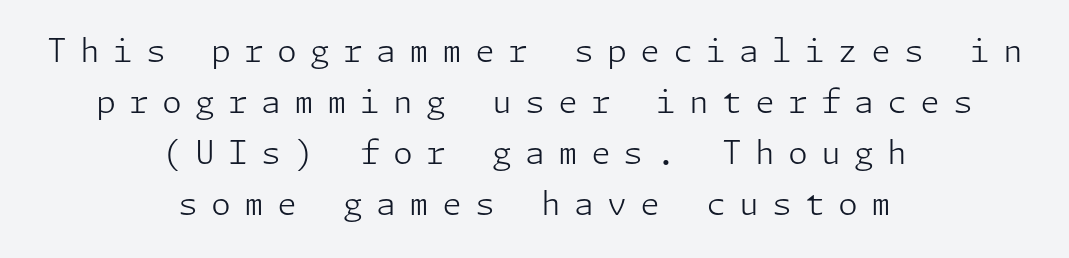
{"serif": "no", "italic": "no", "bold": "no", "weight": "light", "width": "normal", "stroke_contrast": "low", "x_height": "medium", "underline": "no", "align": "center", "line_spacing": "normal", "line_spacing_ratio": 1.59, "letter_spacing": "wide", "letter_spacing_em": 0.41, "glyph_px": 32}
